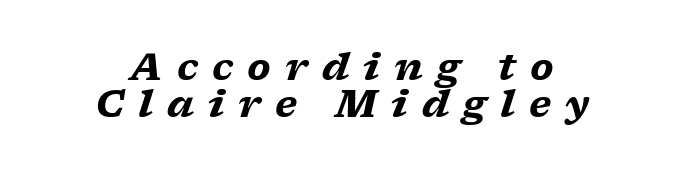
The image shows 37 px heavy, wide serif type, italic (leaning right); set centered, tight line spacing (0.99x), unusually wide letter spacing (+0.38 em), not underlined; low stroke contrast and a medium x-height.
